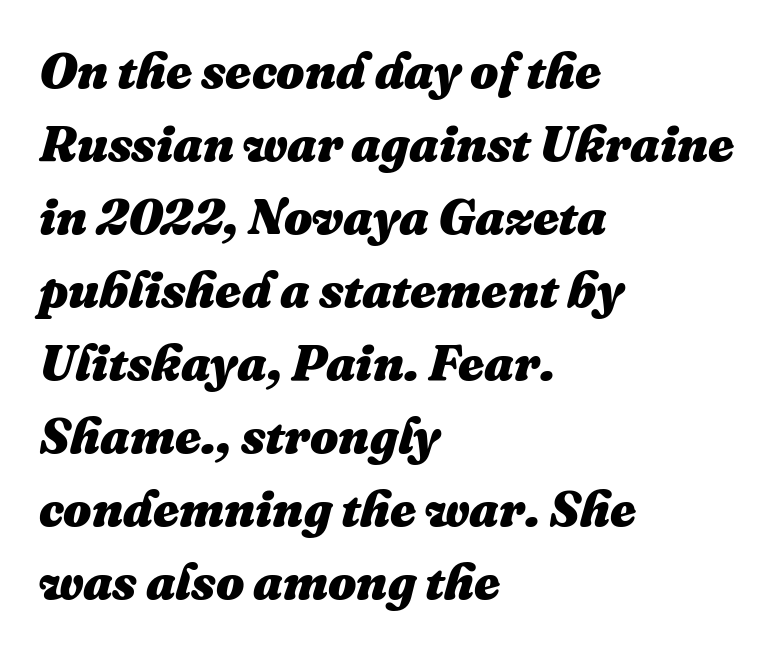
{"italic": "yes", "lean": "right", "slant_degrees": 16, "bold": "yes", "weight": "heavy", "width": "normal", "stroke_contrast": "medium", "x_height": "medium", "monospaced": "no", "underline": "no", "align": "left", "line_spacing": "normal", "line_spacing_ratio": 1.46, "letter_spacing": "normal", "letter_spacing_em": 0.0, "glyph_px": 50}
